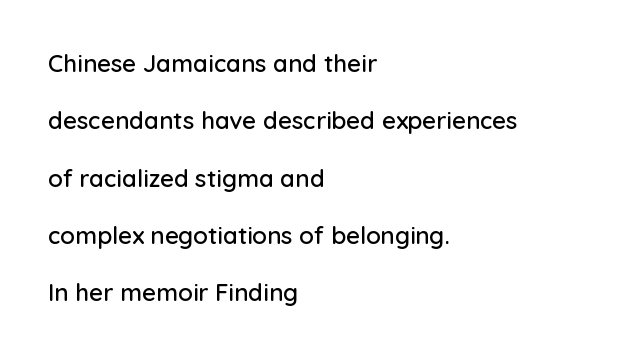
Q: Is the text italic (slanted)? A: No, it is upright.
Q: Is the text underlined? A: No.
Q: How is the paragraph aligned? A: Left-aligned.
Q: Is the spacing between letters normal or unusually wide? A: Normal.
Q: Is the spacing between lines tight, normal or loose? A: Loose.
